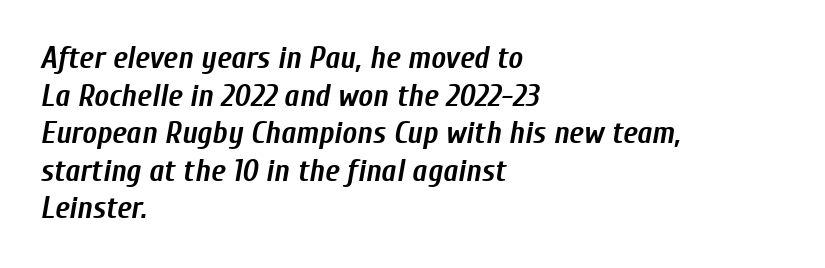
The axis of the letterforms is tilted away from vertical. No word sits above an underline. Look at the stroke-to-counter ratio: heavy, a bold. The paragraph shown leans on its left margin. Looks like regular typesetting: each glyph gets only the width it needs.
